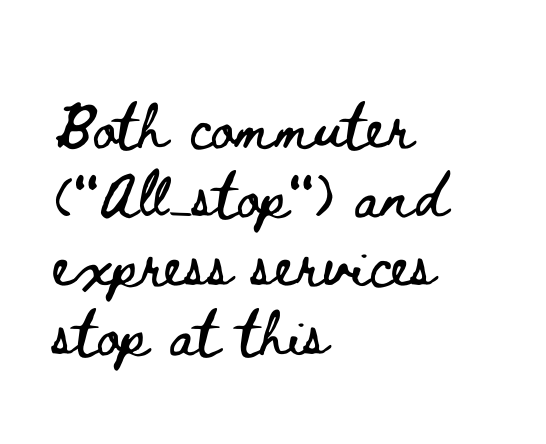
The typesetter chose a ragged-right arrangement here. Each letter keeps its own natural width here, so spacing adapts to shape. Honestly, there is no underline to notice here at all. Letter spacing: default.
